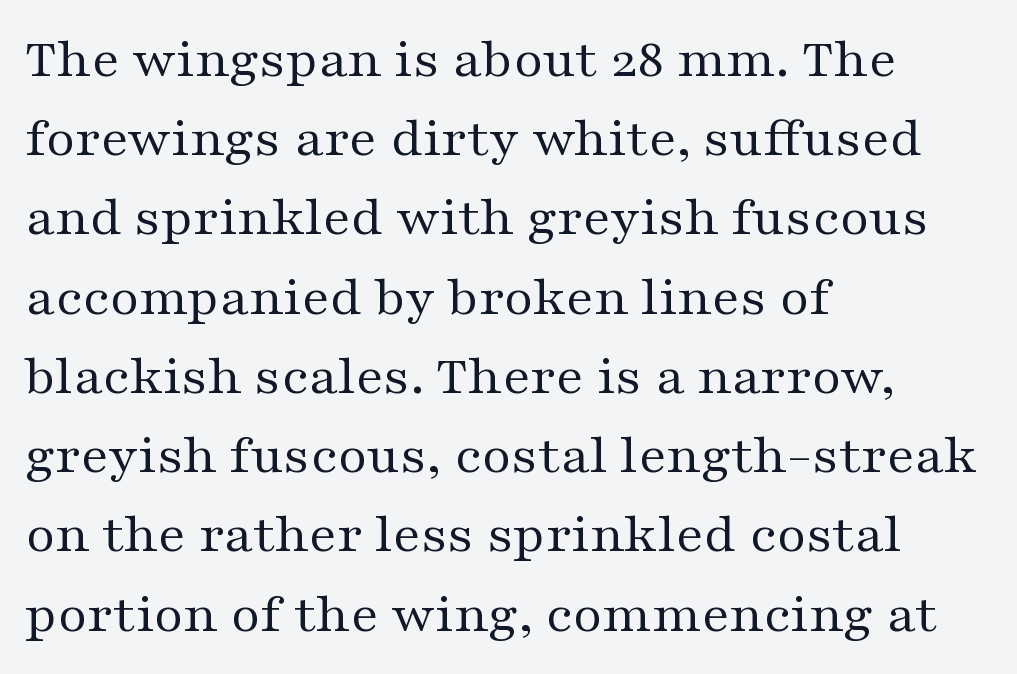
{"serif": "yes", "italic": "no", "bold": "no", "weight": "regular", "width": "wide", "stroke_contrast": "medium", "x_height": "medium", "monospaced": "no", "underline": "no", "align": "left", "line_spacing": "normal", "line_spacing_ratio": 1.39, "letter_spacing": "normal", "letter_spacing_em": 0.0, "glyph_px": 57}
